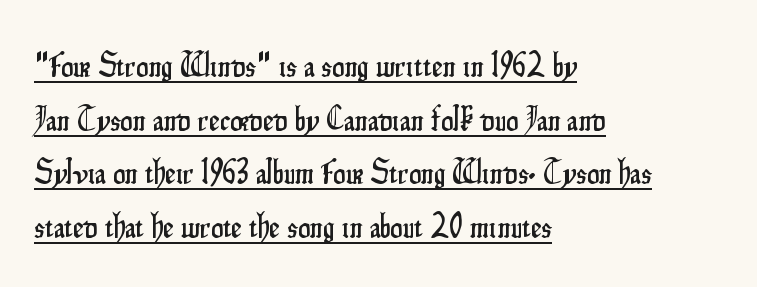
{"serif": "no", "italic": "no", "width": "condensed", "stroke_contrast": "low", "x_height": "small", "monospaced": "no", "underline": "yes", "align": "left", "line_spacing": "normal", "line_spacing_ratio": 1.58, "letter_spacing": "normal", "letter_spacing_em": 0.0, "glyph_px": 34}
